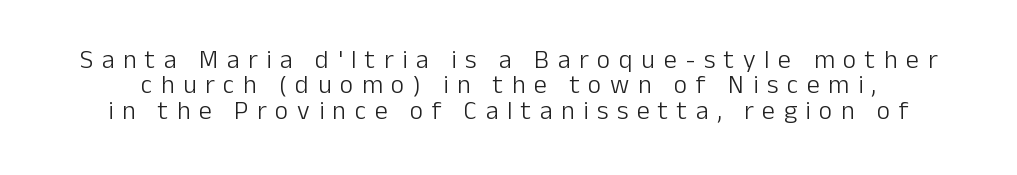
{"italic": "no", "bold": "no", "underline": "no", "line_spacing": "tight", "line_spacing_ratio": 0.98, "letter_spacing": "wide", "letter_spacing_em": 0.33, "glyph_px": 26}
